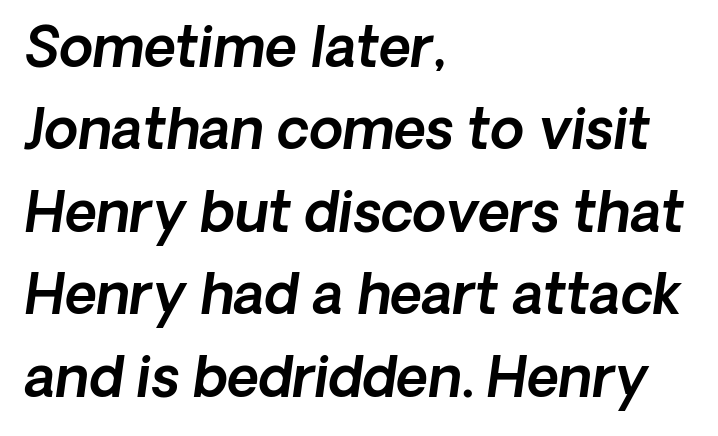
One glance says typical: line gaps are just what's usual. Default kerning and tracking; the words read as compact shapes. The paragraph shown leans on its left margin. Each letter keeps its own natural width here, so spacing adapts to shape. You can tell it's italic because the verticals aren't actually vertical.
